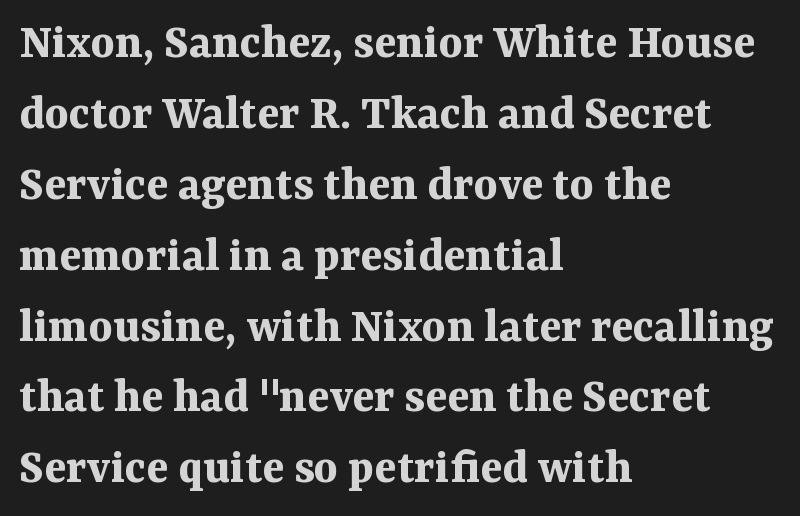
This block has exactly the height ordinary leading produces. Short note: letters normally spaced. A typesetter would label this face a serif. In CSS terms this would be text-align: left.
